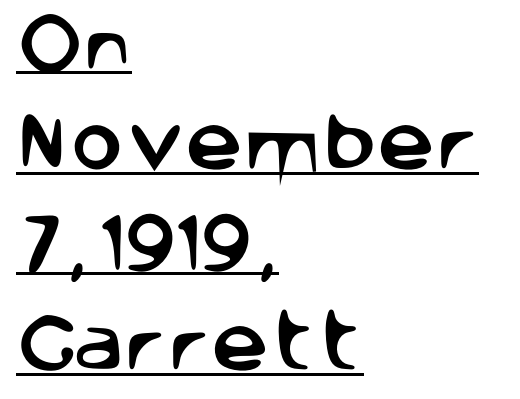
The image shows 64 px sans-serif type, upright; set left-aligned, normal line spacing (1.57x), normal letter spacing, underlined; low stroke contrast and a large x-height.
